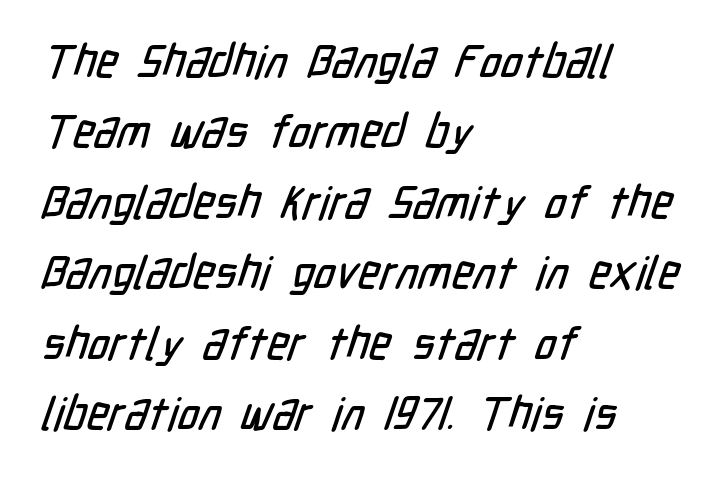
The image shows 46 px condensed sans-serif type; set left-aligned, normal line spacing (1.53x), normal letter spacing, not underlined; low stroke contrast and a medium x-height.
